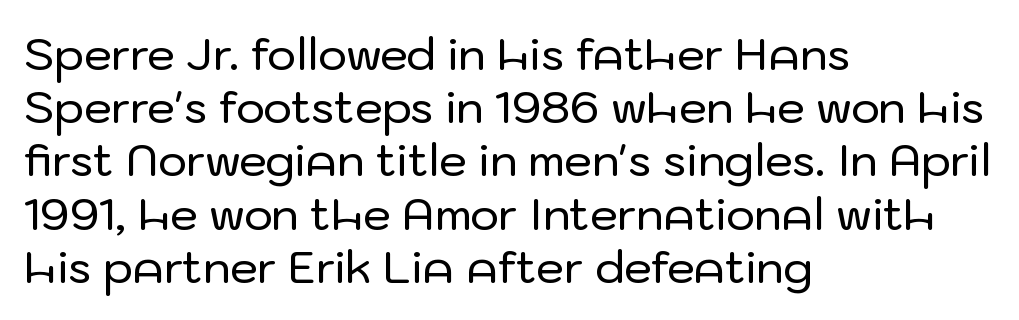
Just letters on the line, the space beneath them empty. The face used here is proportionally spaced, like ordinary book or web type. Tall strokes in this sample are plumb rather than angled. Tracking value appears to be zero — textbook default spacing. Note: no serifs on the glyphs.
